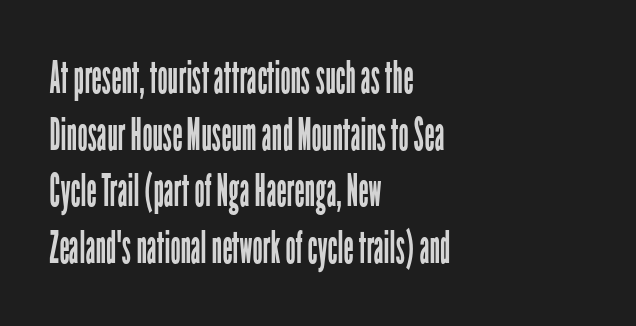
The image shows 45 px regular-weight, condensed sans-serif type, upright; set left-aligned, normal line spacing (1.26x), normal letter spacing, not underlined; low stroke contrast and a medium x-height.
